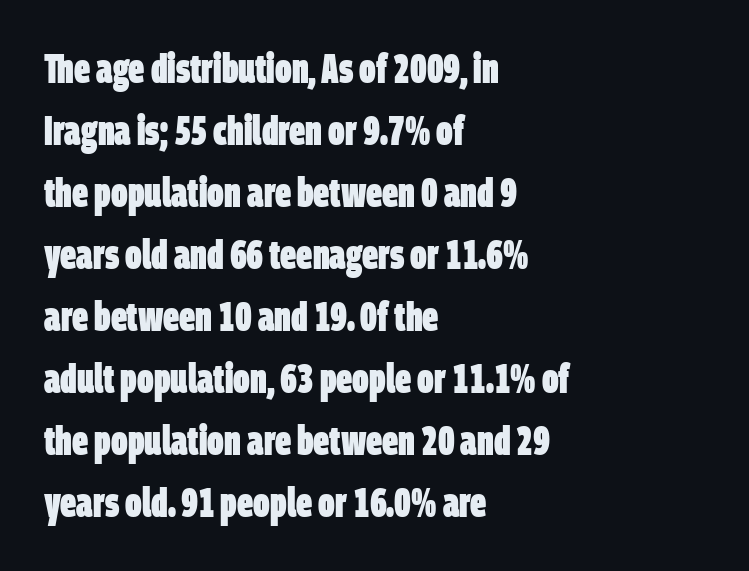
The image shows 40 px heavy, condensed sans-serif type; set left-aligned, normal line spacing (1.55x), normal letter spacing, not underlined; low stroke contrast and a large x-height.
